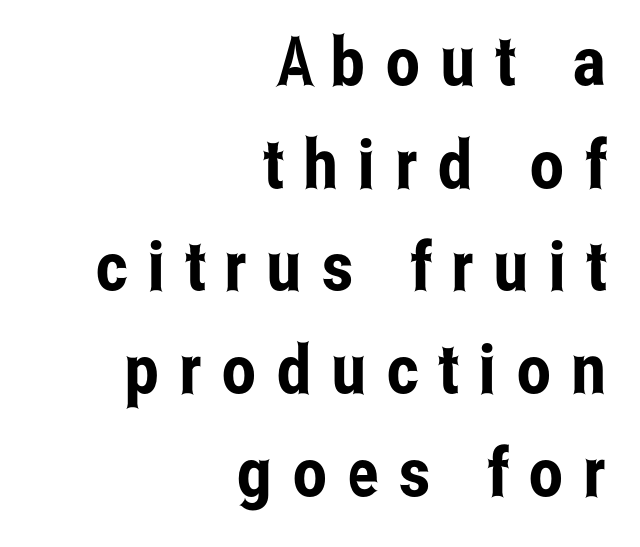
Q: Is the text italic (slanted)? A: No, it is upright.
Q: Is the typeface a serif or a sans-serif typeface? A: Sans-serif.
Q: Is the text underlined? A: No.
Q: How is the paragraph aligned? A: Right-aligned.
Q: Is the spacing between letters normal or unusually wide? A: Unusually wide.
Q: Is the spacing between lines tight, normal or loose? A: Normal.
Q: Width (condensed, normal, or wide)? A: Condensed.
Q: Stroke contrast? A: Low.
Q: x-height? A: Medium.
Q: Monospaced? A: No.
